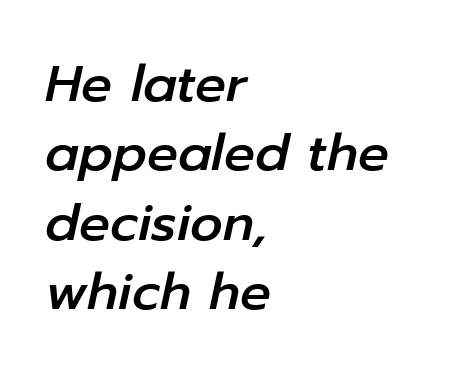
{"italic": "yes", "lean": "right", "slant_degrees": 12, "width": "normal", "stroke_contrast": "low", "x_height": "medium", "monospaced": "no", "underline": "no", "align": "left", "line_spacing": "normal", "line_spacing_ratio": 1.36, "letter_spacing": "normal", "letter_spacing_em": 0.0, "glyph_px": 51}
